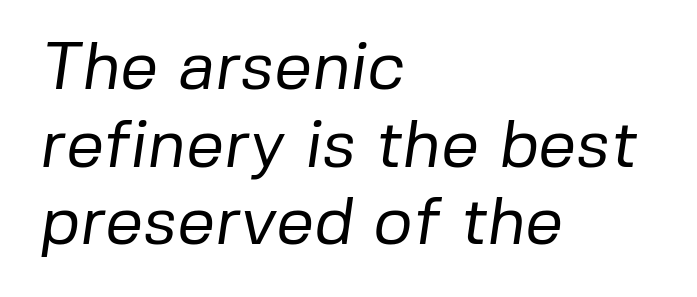
{"serif": "no", "bold": "no", "weight": "regular", "width": "normal", "stroke_contrast": "low", "x_height": "medium", "monospaced": "no", "underline": "no", "align": "left", "line_spacing_ratio": 1.16, "letter_spacing": "normal", "letter_spacing_em": 0.0, "glyph_px": 67}
